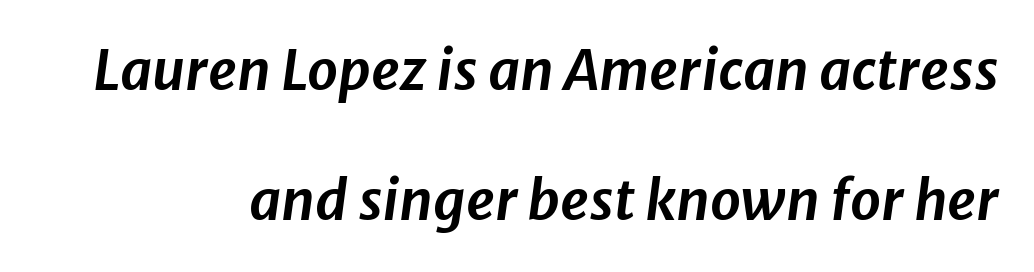
The image shows 55 px text type, italic (leaning right); set right-aligned, loose line spacing (2.37x), normal letter spacing, not underlined; low stroke contrast and a medium x-height.
